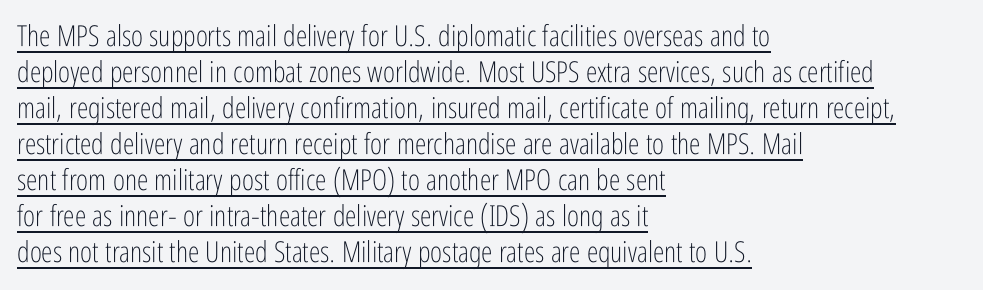
The rendering keeps characters at their native spacing. What decoration does the sample have? An underline. This is sans-serif lettering, the kind often seen on screens and signage. The paragraph has a hard left edge and a soft right edge. A typesetter would call this proportional, since set widths differ per character. Posture: straight, roman, zero tilt.
